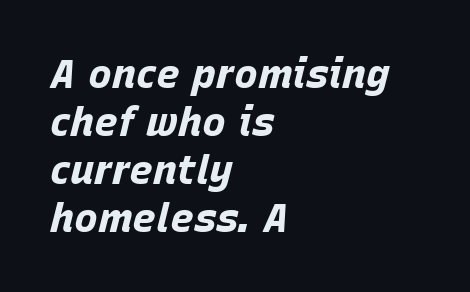
The letterforms sit shoulder to shoulder at normal distance. These words are printed bold, with thick strokes throughout. Looks like regular typesetting: each glyph gets only the width it needs. Just letters on the line, the space beneath them empty. Yep, that's italic — everything's leaning.
